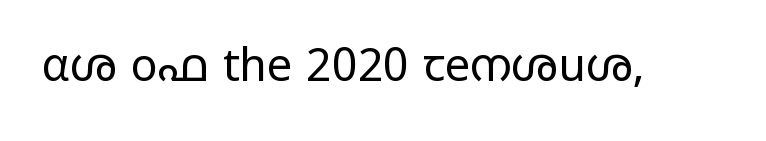
The image shows 45 px regular-weight, wide sans-serif type, upright; set normal letter spacing, not underlined; low stroke contrast and a medium x-height.
